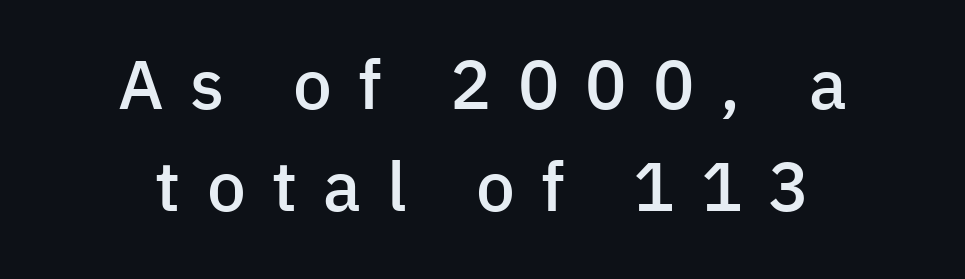
{"serif": "no", "italic": "no", "bold": "semi", "weight": "semibold", "width": "normal", "stroke_contrast": "low", "x_height": "medium", "monospaced": "no", "underline": "no", "align": "center", "line_spacing": "normal", "line_spacing_ratio": 1.48, "letter_spacing": "wide", "letter_spacing_em": 0.38, "glyph_px": 69}
